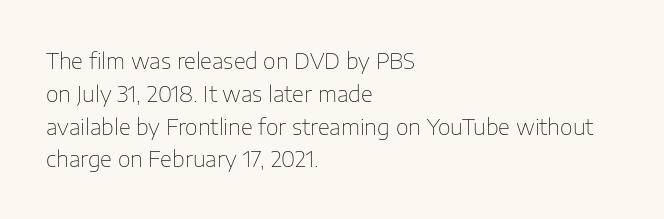
The image shows 22 px text type, upright; set left-aligned, normal line spacing (1.49x), normal letter spacing, not underlined.
